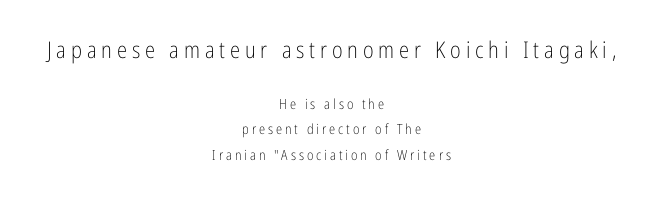
The font sits on the lighter half of the weight spectrum, regular included. Between one letter and the next there's a generous, obvious gap. The typography opts for an upright posture over an oblique one. The composition opens big and finishes small. Anything drawn beneath the words? Only blank space.
